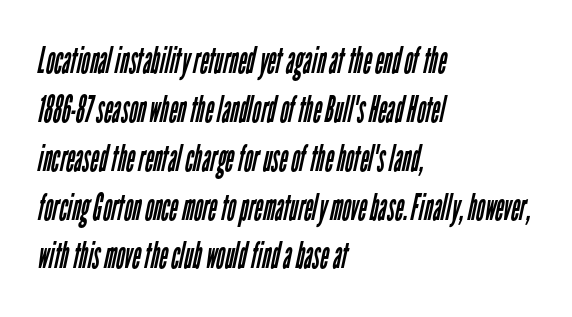
Q: Is the text bold? A: No.
Q: Is the typeface a serif or a sans-serif typeface? A: Sans-serif.
Q: Is the text underlined? A: No.
Q: How is the paragraph aligned? A: Left-aligned.
Q: Is the spacing between letters normal or unusually wide? A: Normal.
Q: Is the spacing between lines tight, normal or loose? A: Normal.
Q: Width (condensed, normal, or wide)? A: Condensed.
Q: Stroke contrast? A: Low.
Q: x-height? A: Medium.
Q: Monospaced? A: No.
